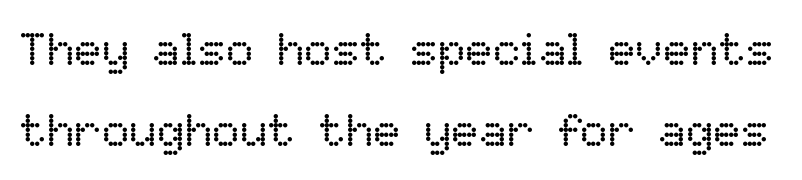
The letters look calm and open, with moderate or lighter stems. Rendered with straight, roman letterforms. The glyphs are unaccompanied by any horizontal stroke below them. These lines are rendered in a variable-pitch font. Here the glyphs are tracked normally, forming tight word shapes.
